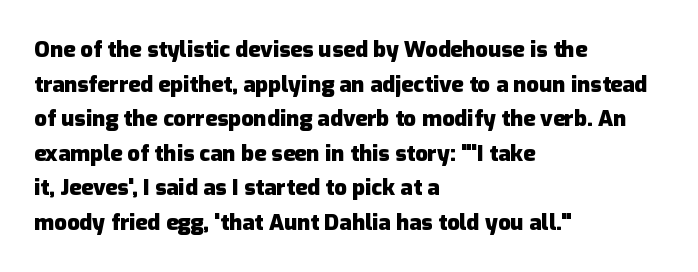
The image shows 22 px bold type, upright; set left-aligned, normal line spacing (1.57x), normal letter spacing, not underlined.
